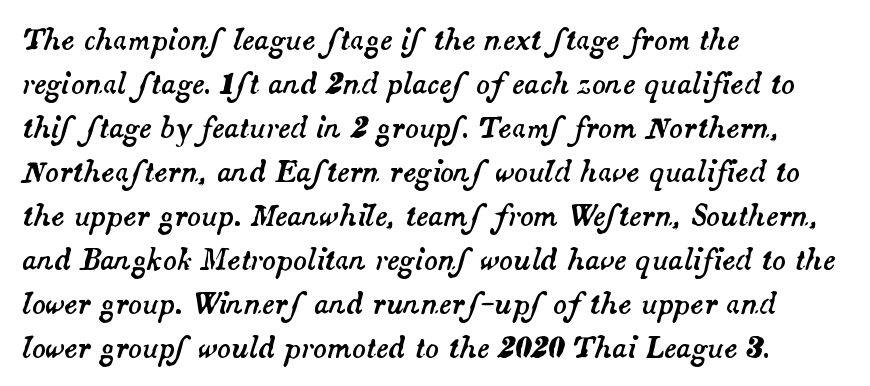
{"italic": "yes", "lean": "right", "slant_degrees": 14, "width": "normal", "stroke_contrast": "medium", "x_height": "small", "monospaced": "no", "underline": "no", "align": "left", "line_spacing": "normal", "line_spacing_ratio": 1.57, "letter_spacing": "normal", "letter_spacing_em": 0.0, "glyph_px": 28}
